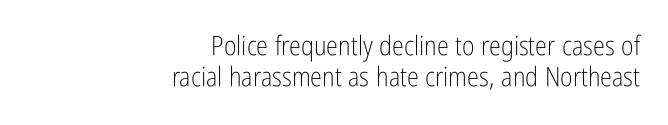
No italicization has been applied; the sample stays upright. The gaps between neighbouring characters are ordinary and unremarkable. Nothing heavy about these letters — not bold at all. Leftover space on each line is placed entirely before the opening word.
